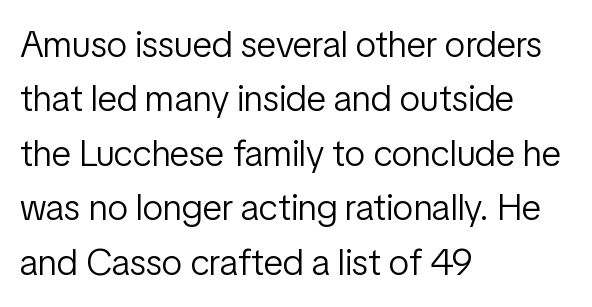
{"serif": "no", "italic": "no", "bold": "no", "weight": "light", "width": "condensed", "stroke_contrast": "low", "x_height": "medium", "monospaced": "no", "underline": "no", "align": "left", "line_spacing": "normal", "line_spacing_ratio": 1.47, "letter_spacing": "normal", "letter_spacing_em": 0.0, "glyph_px": 37}
